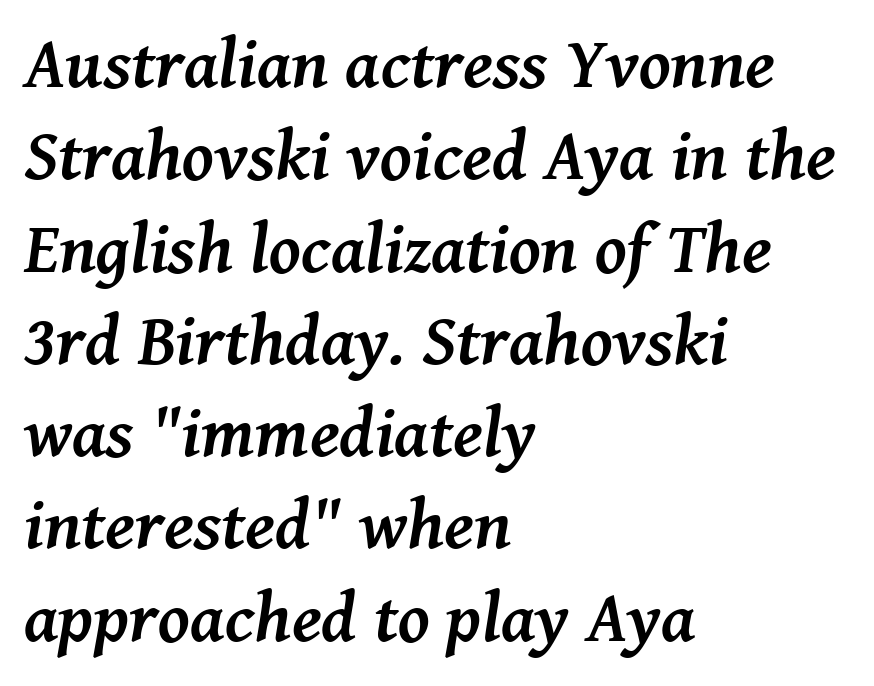
The passage shown is typed in a proportional face where columns would drift. These lines sit exactly where default settings would place them. The letterforms sit shoulder to shoulder at normal distance. This rendering uses left alignment, leaving the right contour irregular. Would a proofreader flag this as italicized? Yes.
